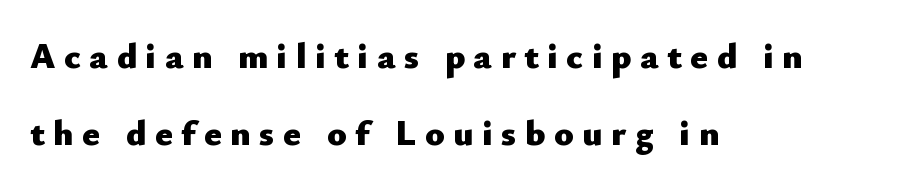
{"serif": "no", "italic": "no", "bold": "yes", "weight": "heavy", "width": "normal", "stroke_contrast": "low", "x_height": "small", "monospaced": "no", "underline": "no", "align": "left", "line_spacing": "loose", "line_spacing_ratio": 2.13, "letter_spacing": "wide", "letter_spacing_em": 0.24, "glyph_px": 36}
